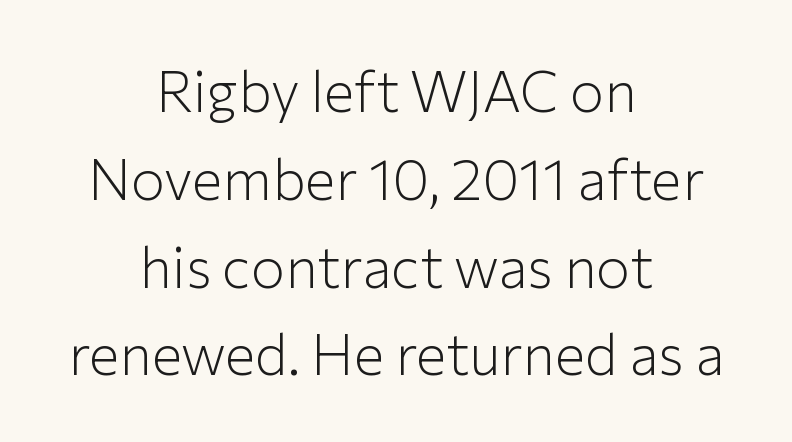
The lines sit at an ordinary, default distance from one another. The gaps between neighbouring characters are ordinary and unremarkable. A typesetter would label this face a sans. Style check: upright. Note the varied advance widths — an 'i' is clearly narrower than an 'm'.
